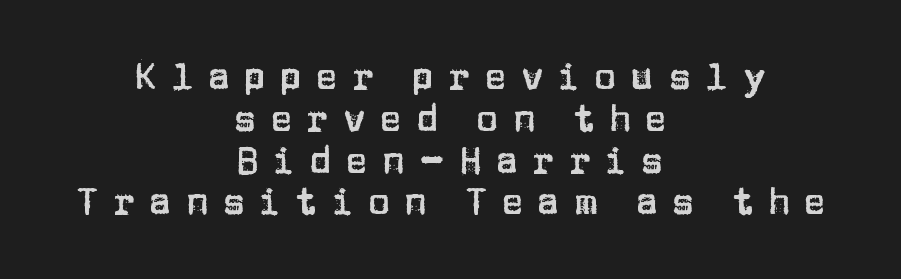
{"serif": "no", "italic": "no", "width": "normal", "stroke_contrast": "low", "x_height": "large", "monospaced": "no", "underline": "no", "align": "center", "line_spacing": "tight", "line_spacing_ratio": 1.13, "letter_spacing": "wide", "letter_spacing_em": 0.38, "glyph_px": 37}
